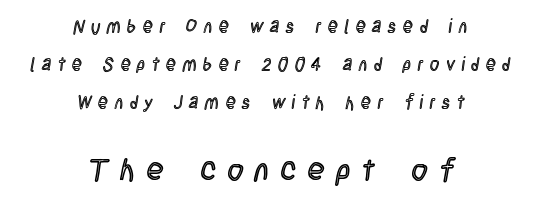
{"width": "condensed", "x_height": "large", "monospaced": "no", "underline": "no", "align": "center", "line_spacing": "loose", "line_spacing_ratio": 2.1, "letter_spacing": "wide", "letter_spacing_em": 0.37, "larger_block": "second", "size_ratio": 1.72, "glyph_px": 31}
